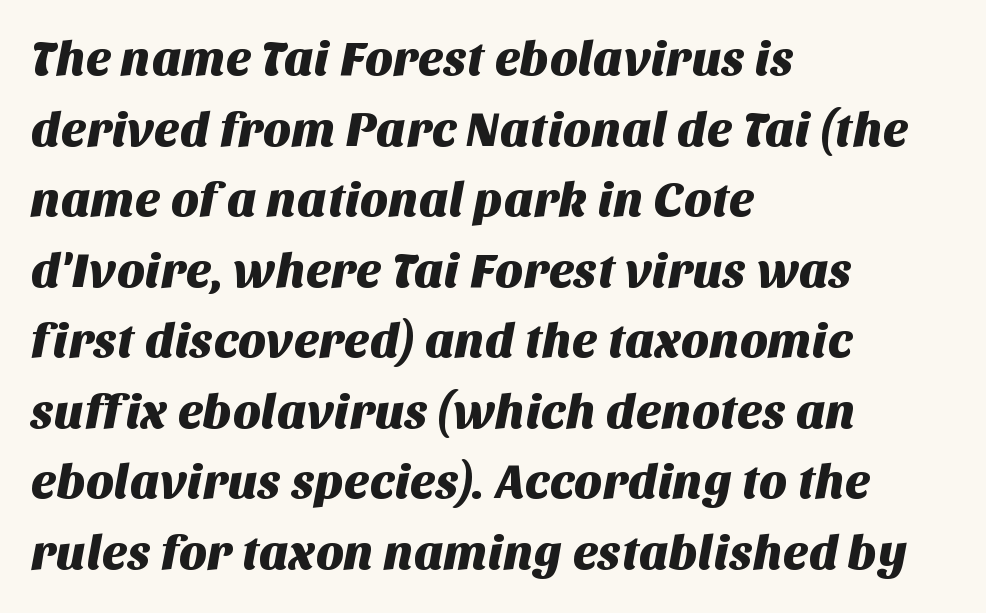
{"serif": "no", "width": "normal", "stroke_contrast": "medium", "x_height": "large", "monospaced": "no", "underline": "no", "align": "left", "line_spacing": "normal", "line_spacing_ratio": 1.47, "letter_spacing": "normal", "letter_spacing_em": 0.0, "glyph_px": 48}
